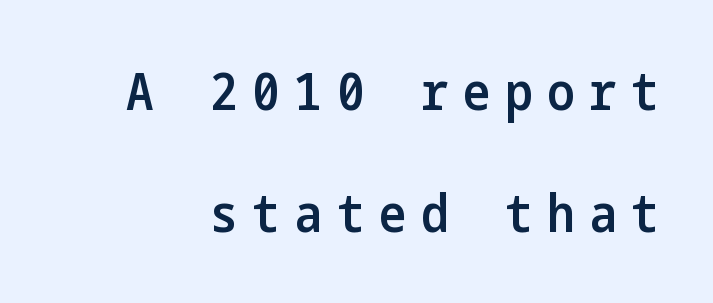
The image shows 52 px semibold, condensed sans-serif type, upright; set loose line spacing (2.35x), unusually wide letter spacing (+0.28 em), not underlined; low stroke contrast and a medium x-height.
